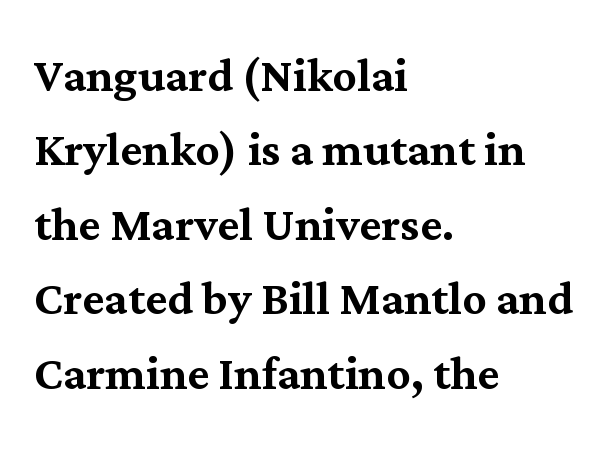
Q: Is the text italic (slanted)? A: No, it is upright.
Q: Is the typeface a serif or a sans-serif typeface? A: Serif.
Q: Is the text underlined? A: No.
Q: How is the paragraph aligned? A: Left-aligned.
Q: Is the spacing between letters normal or unusually wide? A: Normal.
Q: Width (condensed, normal, or wide)? A: Normal.
Q: Stroke contrast? A: Medium.
Q: x-height? A: Medium.
Q: Monospaced? A: No.
